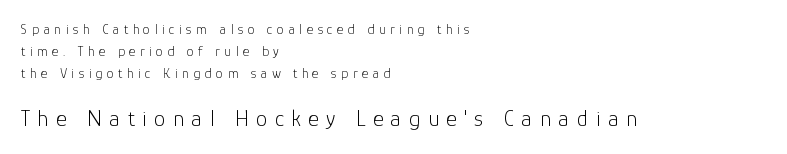
The image shows 23 px text type, upright; set left-aligned, normal line spacing (1.57x), unusually wide letter spacing (+0.32 em), not underlined; the second (bottom) block is 1.64x larger.
